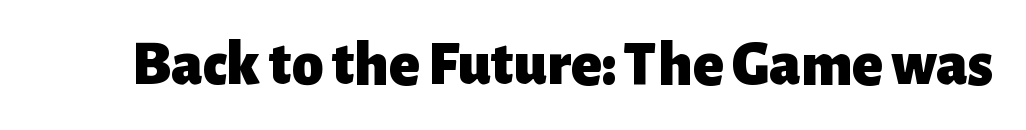
Set as a true bold cut, around the 700 mark. The typography opts for an upright posture over an oblique one. Check where the strokes stop: nothing finishes them off — pure sans. Spacing verdict: proportional, widths tailored to each character.
